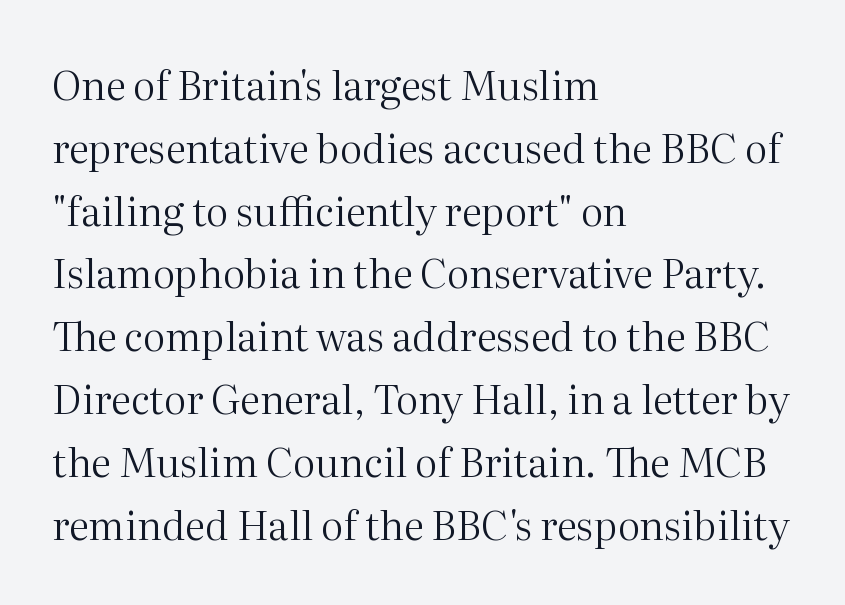
The image shows 40 px regular-weight serif type, upright; set left-aligned, normal line spacing (1.57x), normal letter spacing, not underlined; medium stroke contrast and a medium x-height.
